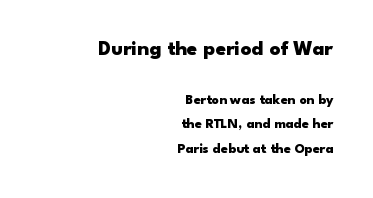
The image shows 21 px bold type, upright; set right-aligned, line spacing 1.76x, normal letter spacing, not underlined; the first (top) block is 1.5x larger.
